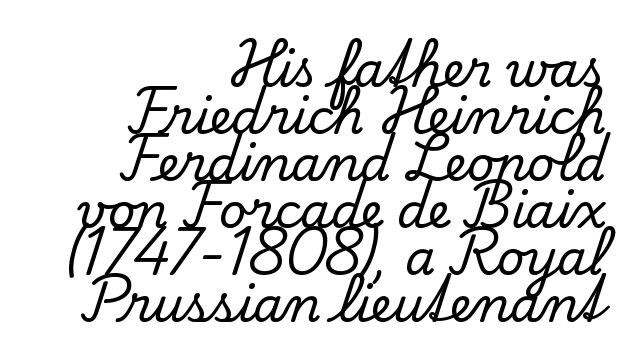
A typesetter would label this face a serif. Decoration check: the copy has no underline. Is this a fixed-width face? No — the glyphs have proportional, varying widths. Rows of type sit shoulder to shoulder in the vertical direction. The line texture is even and compact thanks to regular tracking. The setting favours the right margin, as signatures and pull-quotes sometimes do.
